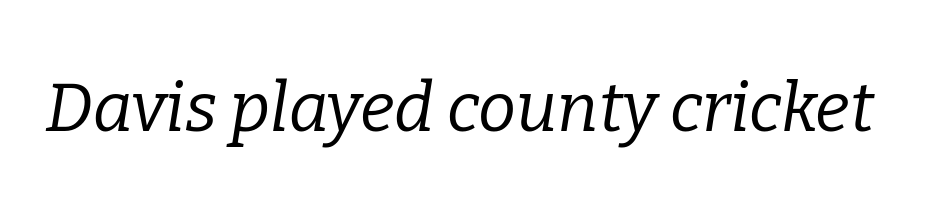
Q: Is the text bold? A: No.
Q: Is the text italic (slanted)? A: Yes, it leans right by about 9 degrees.
Q: Is the typeface a serif or a sans-serif typeface? A: Serif.
Q: Is the text underlined? A: No.
Q: Is the spacing between letters normal or unusually wide? A: Normal.
Q: Width (condensed, normal, or wide)? A: Normal.
Q: Stroke contrast? A: Low.
Q: x-height? A: Medium.
Q: Monospaced? A: No.
